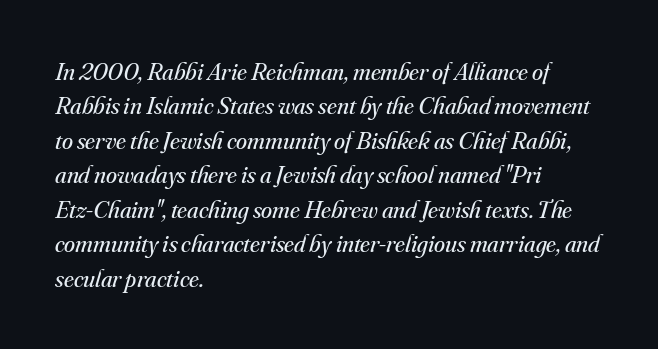
{"italic": "yes", "lean": "right", "slant_degrees": 16, "bold": "no", "underline": "no", "align": "left", "line_spacing": "normal", "line_spacing_ratio": 1.38, "letter_spacing": "normal", "letter_spacing_em": 0.0, "glyph_px": 25}
